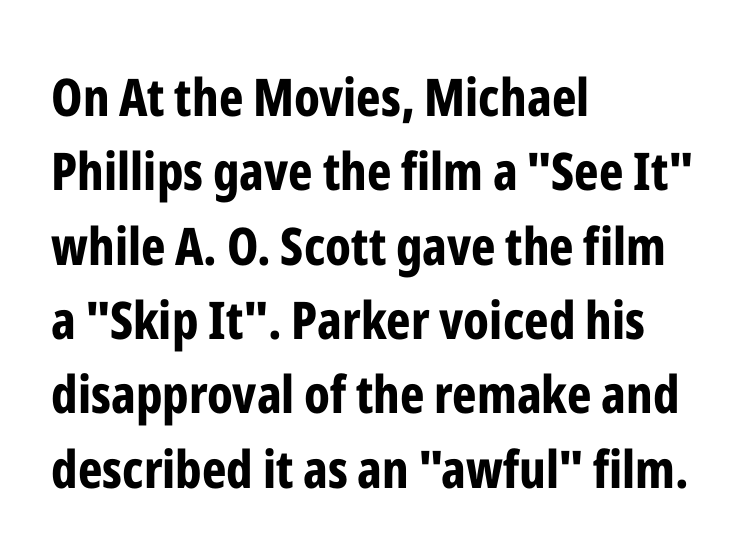
{"serif": "no", "italic": "no", "bold": "yes", "weight": "bold", "width": "condensed", "stroke_contrast": "low", "x_height": "medium", "monospaced": "no", "underline": "no", "align": "left", "line_spacing": "normal", "line_spacing_ratio": 1.43, "letter_spacing": "normal", "letter_spacing_em": 0.0, "glyph_px": 52}
